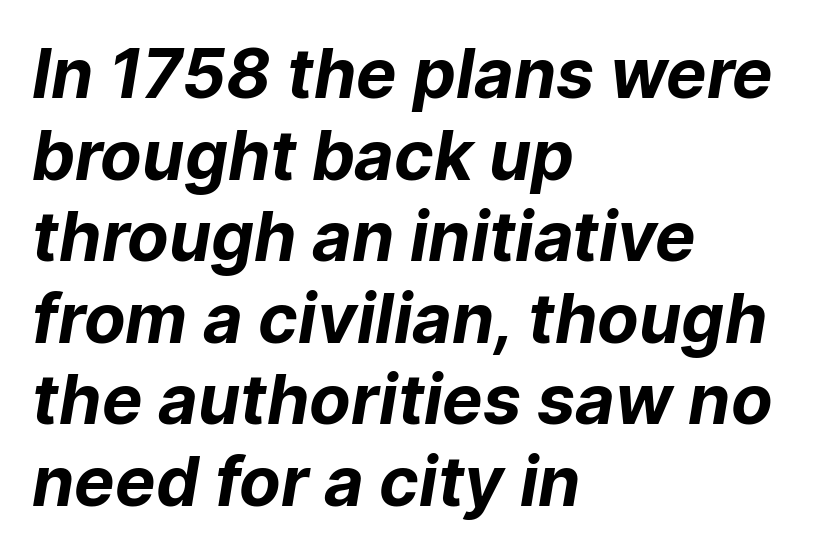
The image shows 68 px bold sans-serif type; set left-aligned, line spacing 1.2x, normal letter spacing, not underlined; low stroke contrast and a medium x-height.
